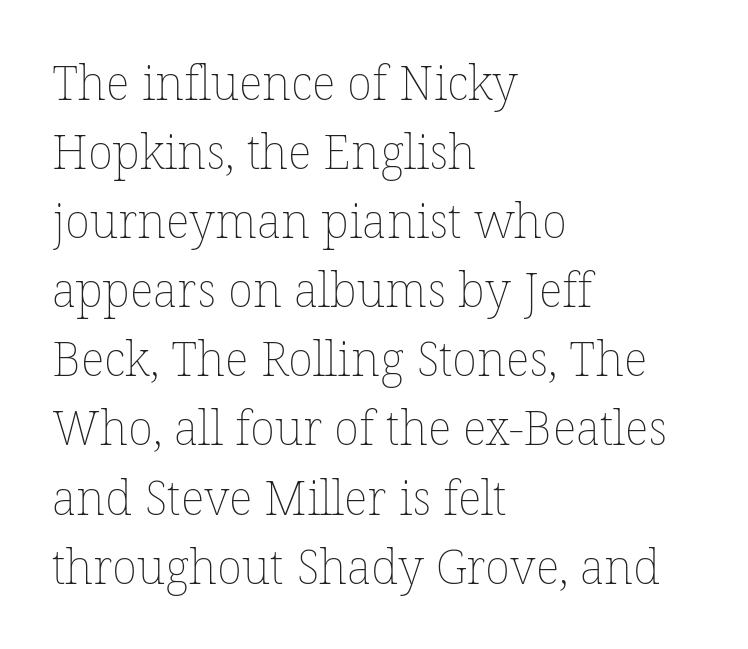
{"italic": "no", "bold": "no", "weight": "thin", "width": "normal", "stroke_contrast": "low", "x_height": "medium", "monospaced": "no", "underline": "no", "align": "left", "line_spacing": "normal", "line_spacing_ratio": 1.47, "letter_spacing": "normal", "letter_spacing_em": 0.0, "glyph_px": 47}
